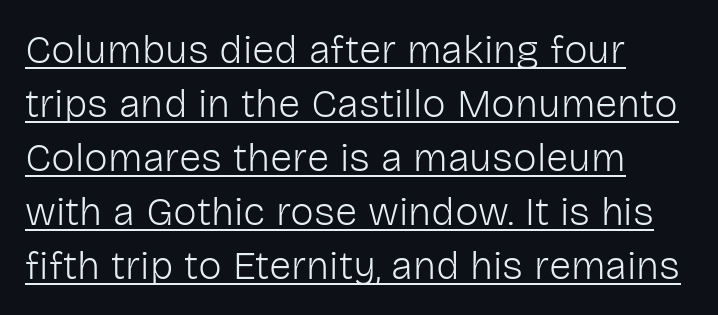
{"serif": "no", "italic": "no", "bold": "no", "weight": "light", "width": "normal", "stroke_contrast": "low", "x_height": "medium", "monospaced": "no", "underline": "yes", "align": "left", "line_spacing": "normal", "line_spacing_ratio": 1.35, "letter_spacing": "normal", "letter_spacing_em": 0.0, "glyph_px": 40}
